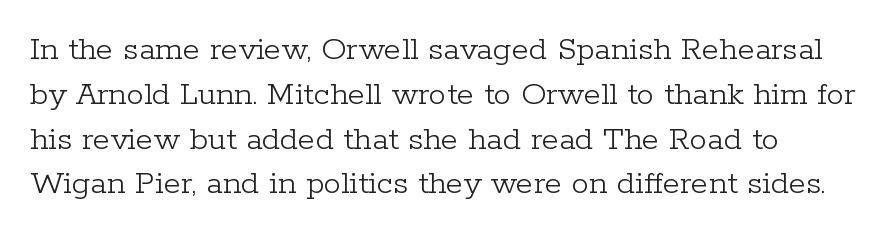
{"serif": "yes", "italic": "no", "bold": "no", "weight": "light", "width": "normal", "stroke_contrast": "low", "x_height": "medium", "monospaced": "no", "underline": "no", "align": "left", "line_spacing": "normal", "line_spacing_ratio": 1.28, "letter_spacing": "normal", "letter_spacing_em": 0.0, "glyph_px": 35}
